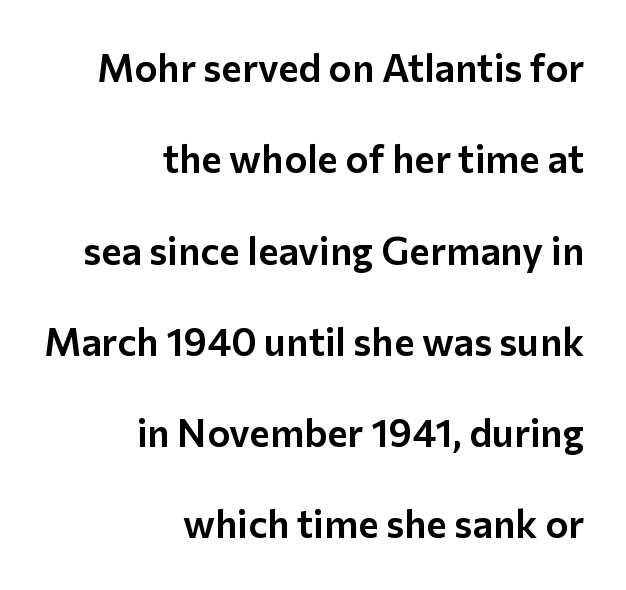
The image shows 39 px sans-serif type, upright; set right-aligned, loose line spacing (2.34x), normal letter spacing, not underlined; low stroke contrast and a medium x-height.
